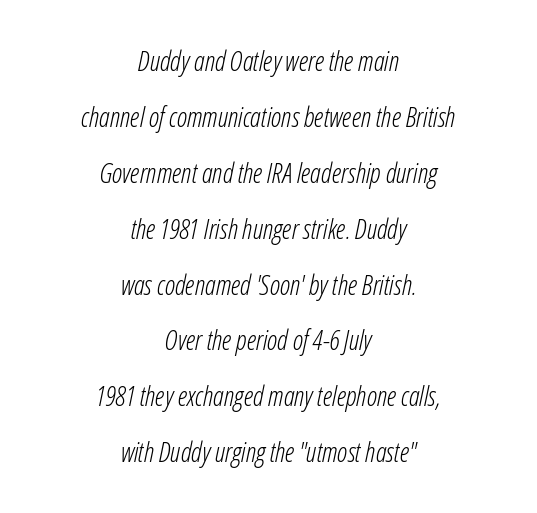
The image shows 27 px text type, italic (leaning right); set centered, loose line spacing (2.07x), normal letter spacing, not underlined.
